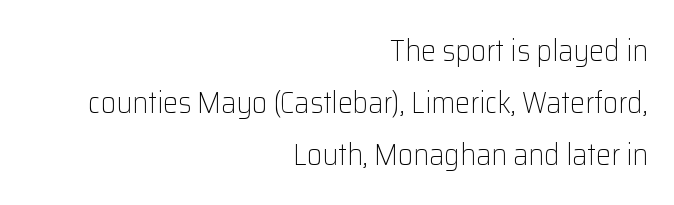
Q: Is the text bold? A: No.
Q: Is the text italic (slanted)? A: No, it is upright.
Q: Is the typeface a serif or a sans-serif typeface? A: Sans-serif.
Q: Is the text underlined? A: No.
Q: How is the paragraph aligned? A: Right-aligned.
Q: Is the spacing between letters normal or unusually wide? A: Normal.
Q: Width (condensed, normal, or wide)? A: Normal.
Q: Stroke contrast? A: Low.
Q: x-height? A: Medium.
Q: Monospaced? A: No.
